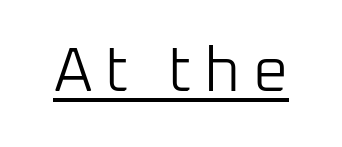
The glyphs are accompanied by a horizontal stroke just below them. It's the straight-up-and-down kind of type. What stands out about the letter spacing? Its width — letters are far apart. Weight: regular or lighter. The face used here is a sans, in the tradition of grotesques and geometrics.
